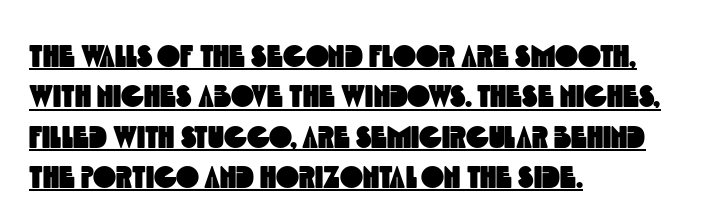
{"serif": "no", "width": "condensed", "x_height": "large", "monospaced": "no", "underline": "yes", "align": "left", "line_spacing": "normal", "line_spacing_ratio": 1.3, "letter_spacing": "normal", "letter_spacing_em": 0.0, "glyph_px": 31}
